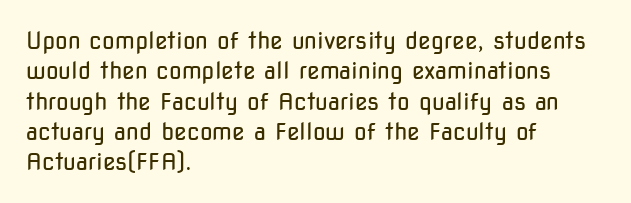
Q: Is the text bold? A: No.
Q: Is the text italic (slanted)? A: No, it is upright.
Q: Is the text underlined? A: No.
Q: How is the paragraph aligned? A: Left-aligned.
Q: Is the spacing between letters normal or unusually wide? A: Normal.
Q: Is the spacing between lines tight, normal or loose? A: Normal.
